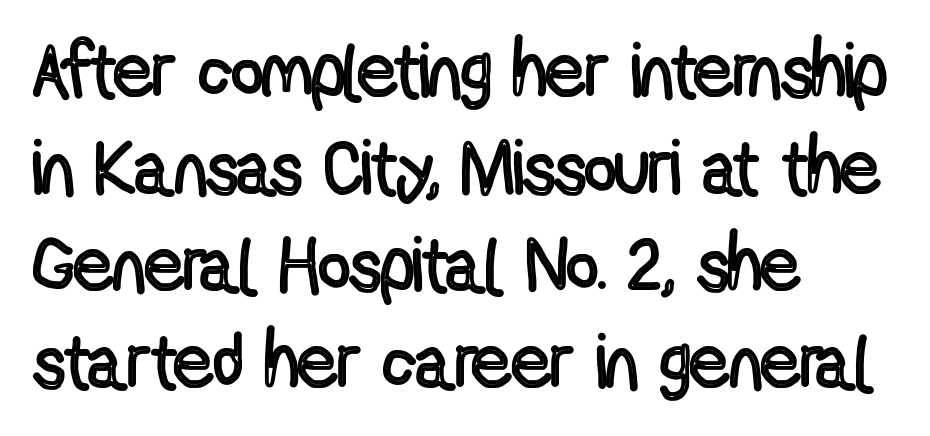
The letters stand straight up with perfectly vertical stems. Each new line begins a customary step beneath the previous one. The passage shown has conventional tracking throughout. Unmarked baselines from the first word to the last. Each letter keeps its own natural width here, so spacing adapts to shape.
